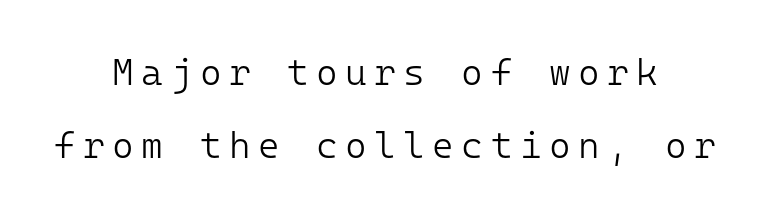
The image shows 37 px light sans-serif type, upright, monospaced; set centered, loose line spacing (1.96x), unusually wide letter spacing (+0.2 em), not underlined; low stroke contrast and a medium x-height.
